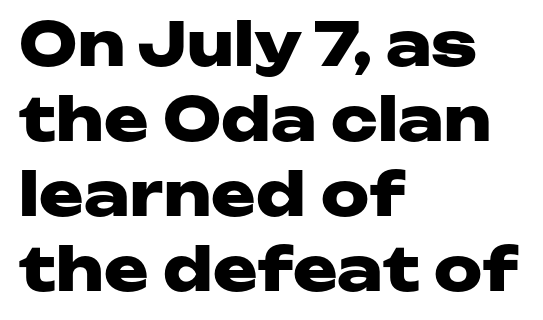
{"serif": "no", "italic": "no", "bold": "yes", "weight": "heavy", "width": "wide", "stroke_contrast": "low", "x_height": "medium", "monospaced": "no", "underline": "no", "align": "left", "line_spacing": "normal", "line_spacing_ratio": 1.25, "letter_spacing": "normal", "letter_spacing_em": 0.0, "glyph_px": 60}
